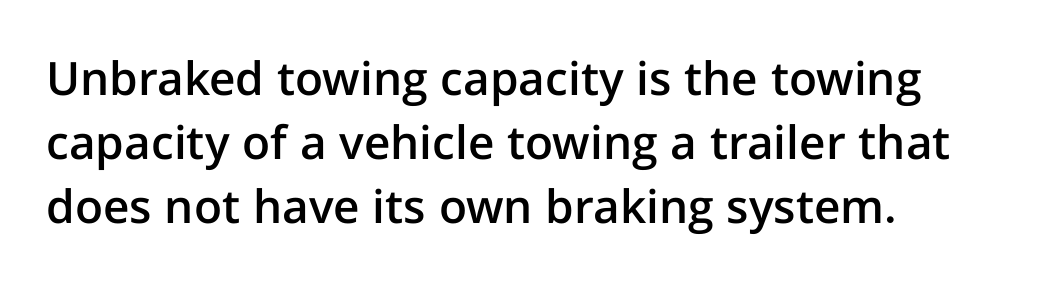
Typographically, this falls in the sans-serif category. A bare baseline throughout the passage. The lettering holds an erect, upright posture throughout. These lines are rendered in a variable-pitch font. Line beginnings align vertically; line endings do not. Spacing between characters is what you'd get straight out of the box.
